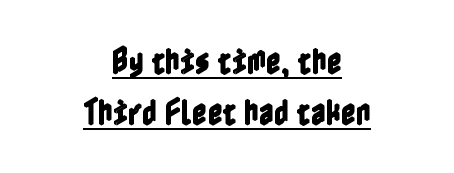
{"italic": "no", "width": "condensed", "x_height": "medium", "underline": "yes", "align": "center", "line_spacing_ratio": 1.76, "letter_spacing": "normal", "letter_spacing_em": 0.0, "glyph_px": 29}
